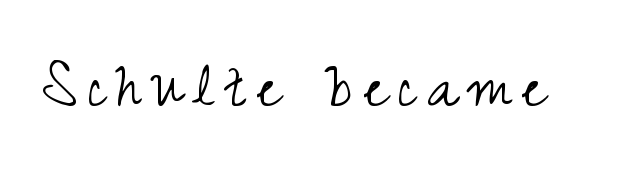
Q: Is the text bold? A: No.
Q: Is the text italic (slanted)? A: No, it is upright.
Q: Is the typeface a serif or a sans-serif typeface? A: Sans-serif.
Q: Is the text underlined? A: No.
Q: Width (condensed, normal, or wide)? A: Condensed.
Q: Stroke contrast? A: Medium.
Q: x-height? A: Small.
Q: Monospaced? A: No.
